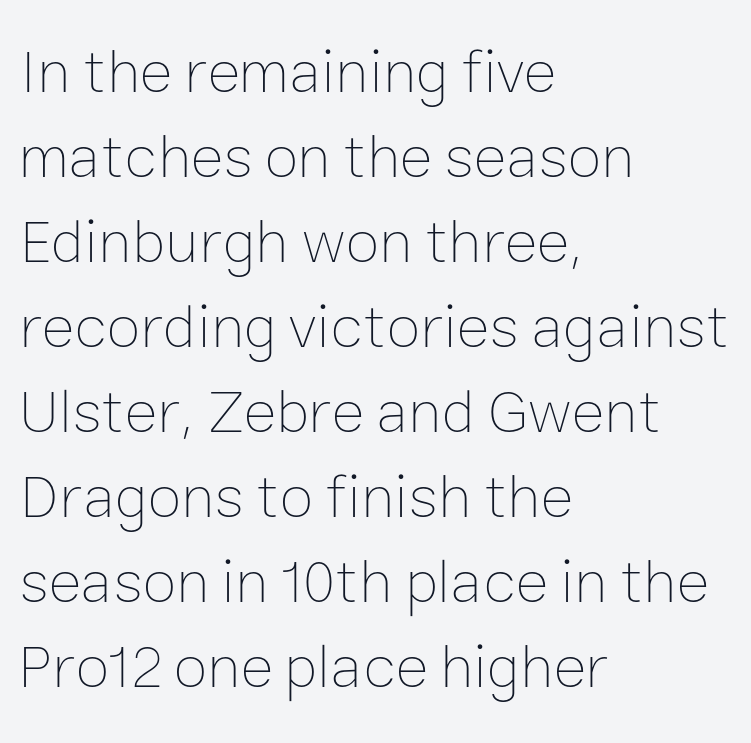
The image shows 62 px thin type, upright; set left-aligned, normal line spacing (1.37x), normal letter spacing, not underlined; low stroke contrast and a medium x-height.
